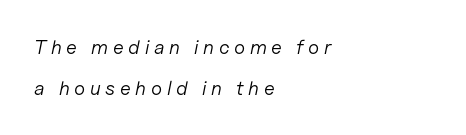
The image shows 20 px text type, italic (leaning right); set left-aligned, loose line spacing (2.07x), unusually wide letter spacing (+0.23 em), not underlined.
